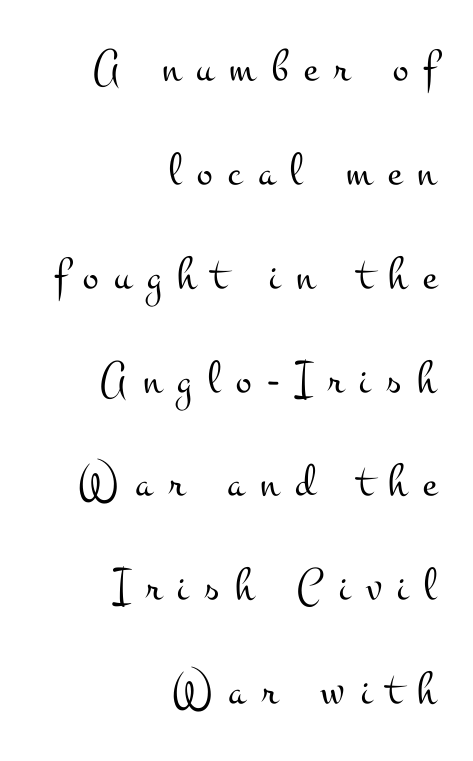
{"serif": "yes", "bold": "no", "weight": "light", "width": "wide", "stroke_contrast": "medium", "x_height": "small", "monospaced": "no", "underline": "no", "align": "right", "line_spacing": "loose", "line_spacing_ratio": 2.21, "letter_spacing": "wide", "letter_spacing_em": 0.34, "glyph_px": 47}
